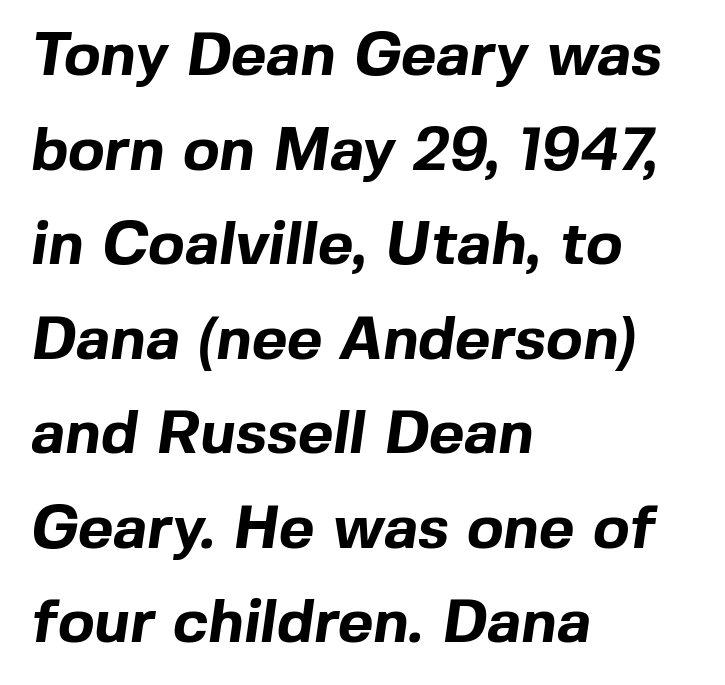
{"serif": "no", "bold": "yes", "weight": "bold", "width": "normal", "x_height": "medium", "monospaced": "no", "underline": "no", "align": "left", "line_spacing": "normal", "line_spacing_ratio": 1.55, "letter_spacing": "normal", "letter_spacing_em": 0.0, "glyph_px": 61}
